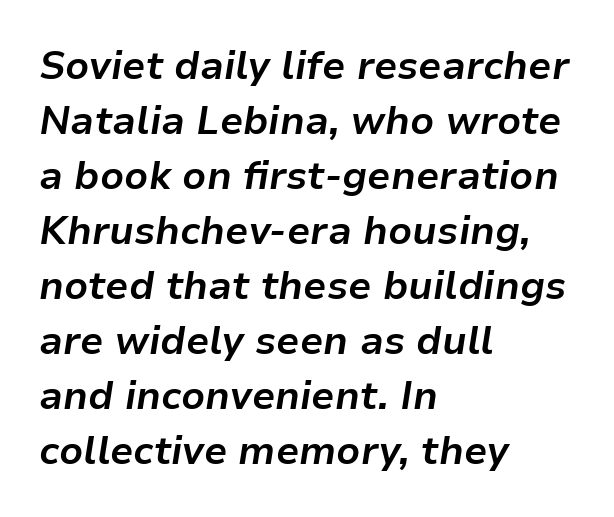
The image shows 39 px bold type, italic (leaning right); set left-aligned, normal line spacing (1.41x), normal letter spacing, not underlined; low stroke contrast and a medium x-height.
